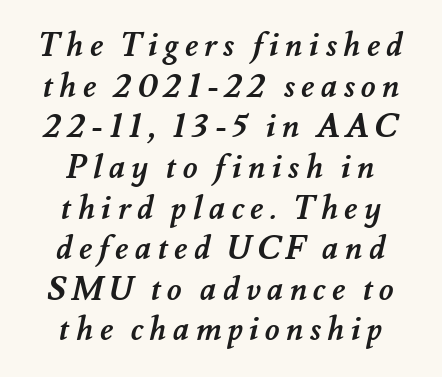
Q: Is the text bold? A: Yes.
Q: Is the text underlined? A: No.
Q: How is the paragraph aligned? A: Centered.
Q: Is the spacing between lines tight, normal or loose? A: Normal.
Q: Width (condensed, normal, or wide)? A: Normal.
Q: Stroke contrast? A: Medium.
Q: x-height? A: Small.
Q: Monospaced? A: No.
